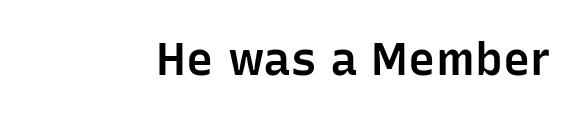
{"serif": "no", "italic": "no", "bold": "semi", "weight": "semibold", "width": "normal", "stroke_contrast": "low", "x_height": "medium", "monospaced": "no", "underline": "no", "letter_spacing": "normal", "letter_spacing_em": 0.0, "glyph_px": 46}
